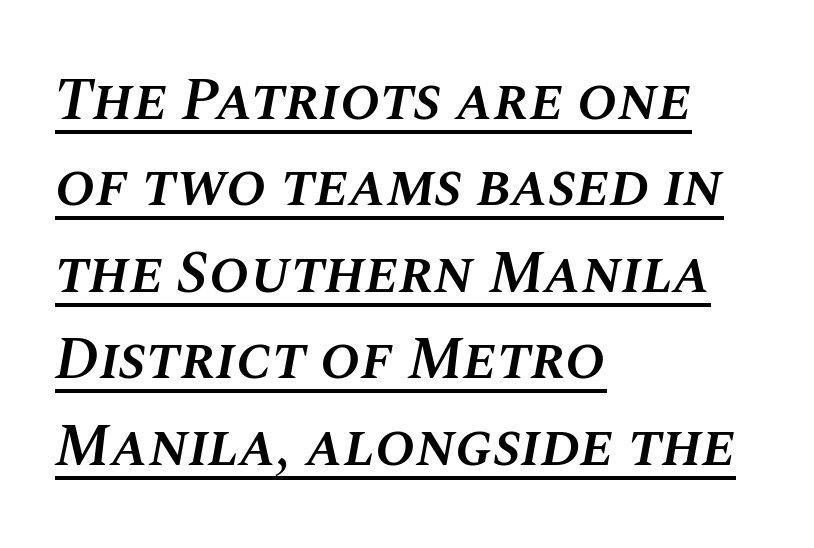
Q: Is the text bold? A: Semi-bold.
Q: Is the text italic (slanted)? A: Yes, it leans right by about 10 degrees.
Q: Is the text underlined? A: Yes.
Q: How is the paragraph aligned? A: Left-aligned.
Q: Is the spacing between letters normal or unusually wide? A: Normal.
Q: Is the spacing between lines tight, normal or loose? A: Normal.
Q: Width (condensed, normal, or wide)? A: Normal.
Q: Stroke contrast? A: Medium.
Q: x-height? A: Large.
Q: Monospaced? A: No.
